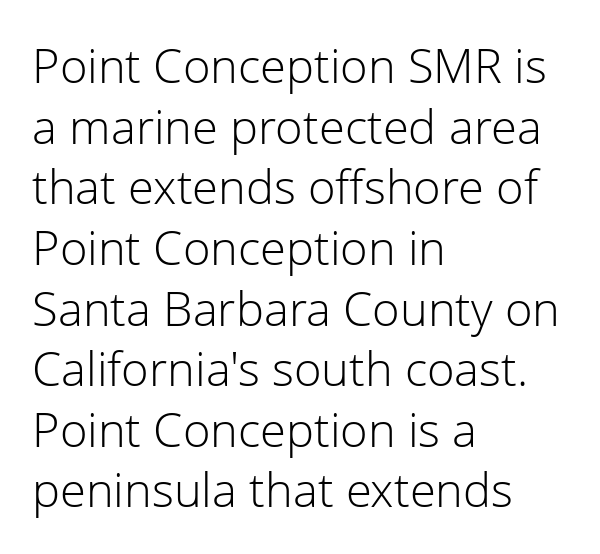
The image shows 47 px light sans-serif type, upright; set left-aligned, normal line spacing (1.29x), normal letter spacing, not underlined; low stroke contrast and a medium x-height.
